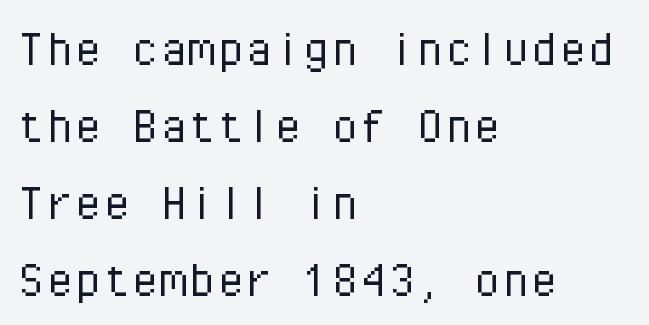
{"serif": "no", "italic": "no", "bold": "no", "weight": "light", "width": "normal", "stroke_contrast": "low", "x_height": "medium", "monospaced": "yes", "underline": "no", "align": "left", "line_spacing": "normal", "line_spacing_ratio": 1.35, "letter_spacing": "normal", "letter_spacing_em": 0.0, "glyph_px": 57}
